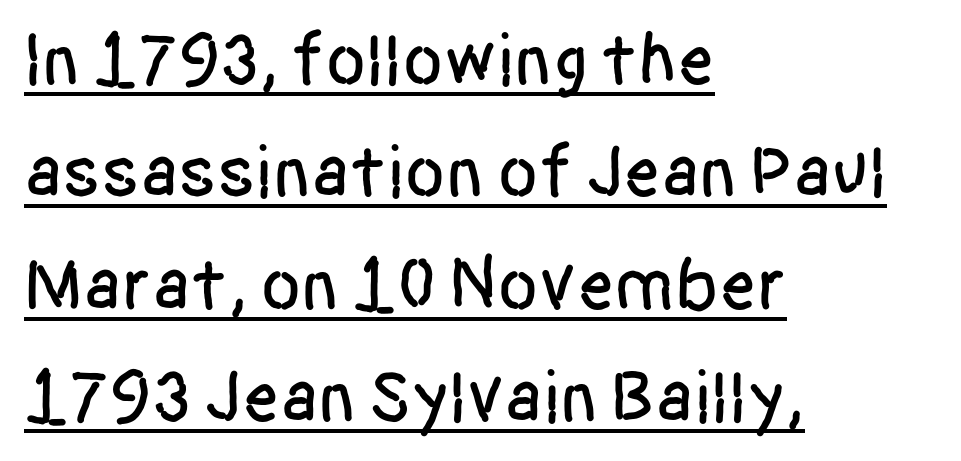
Q: Is the text italic (slanted)? A: No, it is upright.
Q: Is the typeface a serif or a sans-serif typeface? A: Sans-serif.
Q: Is the text underlined? A: Yes.
Q: How is the paragraph aligned? A: Left-aligned.
Q: Is the spacing between letters normal or unusually wide? A: Normal.
Q: Is the spacing between lines tight, normal or loose? A: Normal.
Q: Width (condensed, normal, or wide)? A: Condensed.
Q: Stroke contrast? A: Low.
Q: x-height? A: Large.
Q: Monospaced? A: No.
